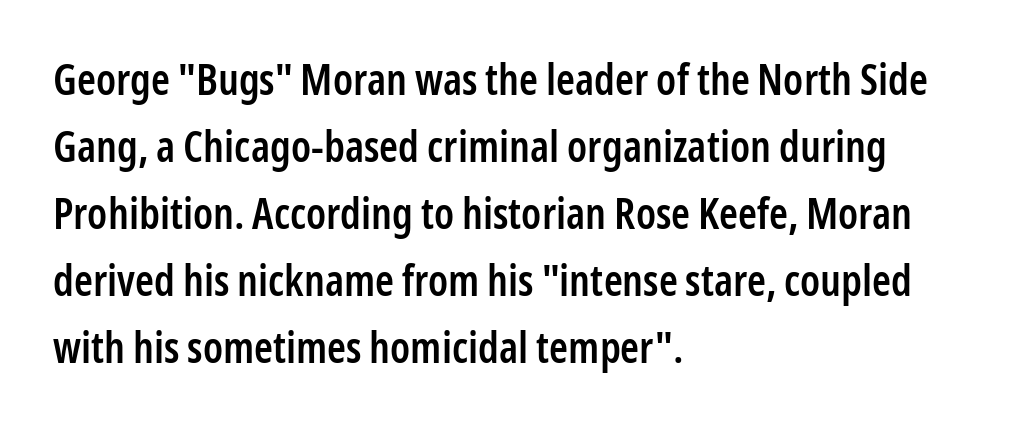
The image shows 43 px semibold, condensed sans-serif type, upright; set left-aligned, normal line spacing (1.56x), normal letter spacing, not underlined; low stroke contrast and a medium x-height.
